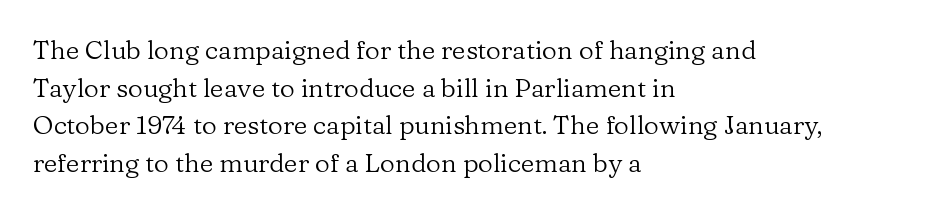
This sample is left-justified, so line endings fall wherever the words run out. Short note: letters normally spaced. These lines were composed using upright roman letters. Nothing heavy about these letters — not bold at all. The glyphs are unaccompanied by any horizontal stroke below them. Quick note: interline space is typical.
